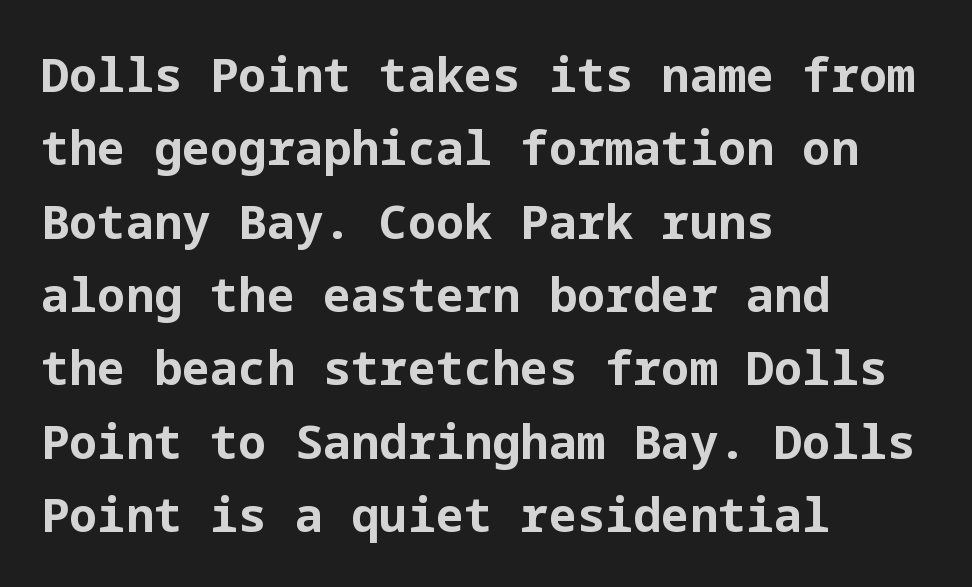
{"serif": "no", "italic": "no", "bold": "yes", "weight": "bold", "width": "normal", "stroke_contrast": "low", "x_height": "medium", "underline": "no", "align": "left", "line_spacing": "normal", "line_spacing_ratio": 1.56, "letter_spacing": "normal", "letter_spacing_em": 0.0, "glyph_px": 47}
